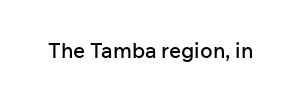
Every character sits straight up, as roman type does. The string is rendered with underlining switched off. Students, note that the glyphs here touch the page at normal intervals.
